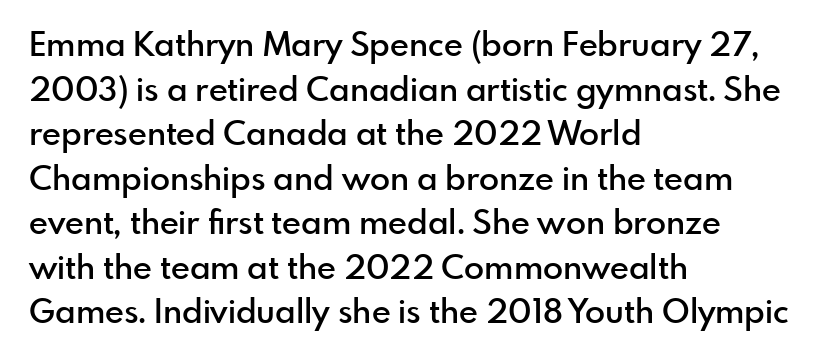
The image shows 33 px semibold sans-serif type, upright; set left-aligned, normal line spacing (1.35x), normal letter spacing, not underlined; a small x-height.
